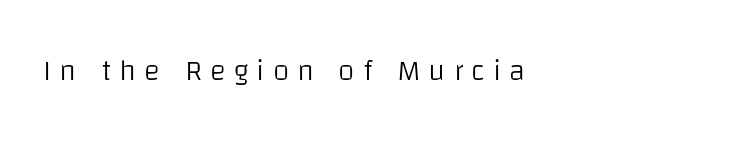
{"serif": "no", "italic": "no", "bold": "no", "weight": "light", "width": "normal", "stroke_contrast": "low", "x_height": "large", "monospaced": "no", "underline": "no", "align": "left", "letter_spacing": "wide", "letter_spacing_em": 0.27, "glyph_px": 30}
